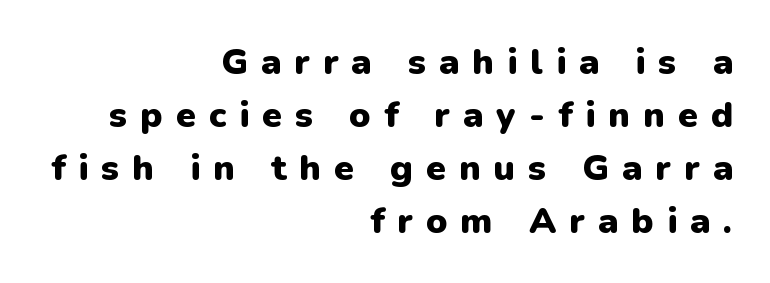
Quick note: not italic, upright. Inter-character spacing is expanded well beyond the font's built-in metrics. The font is running at its bold setting. A clean baseline with only descenders dipping below it.
